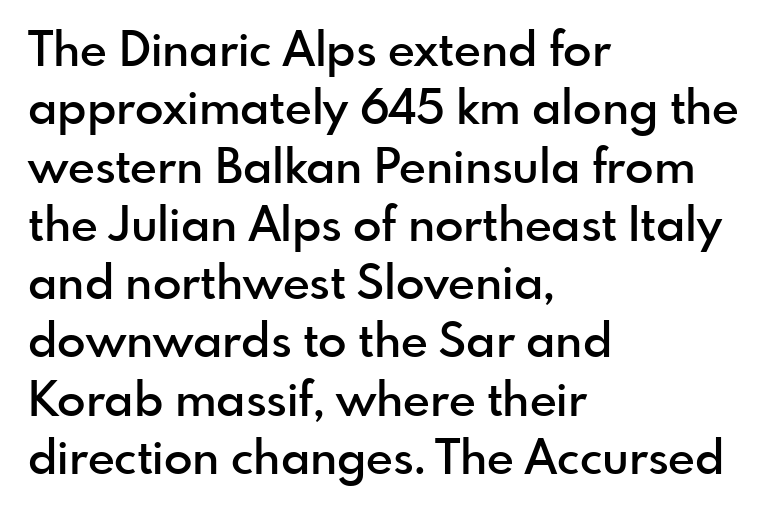
Q: Is the text bold? A: Semi-bold.
Q: Is the text italic (slanted)? A: No, it is upright.
Q: Is the typeface a serif or a sans-serif typeface? A: Sans-serif.
Q: Is the text underlined? A: No.
Q: How is the paragraph aligned? A: Left-aligned.
Q: Is the spacing between letters normal or unusually wide? A: Normal.
Q: Width (condensed, normal, or wide)? A: Normal.
Q: x-height? A: Small.
Q: Monospaced? A: No.
